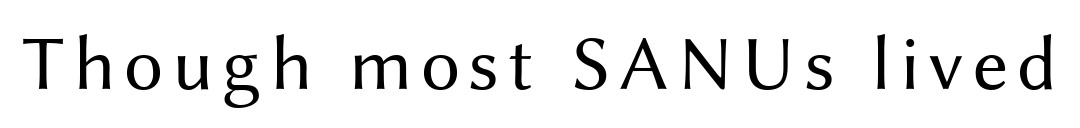
{"serif": "no", "italic": "no", "bold": "no", "weight": "regular", "width": "normal", "stroke_contrast": "medium", "x_height": "medium", "monospaced": "no", "underline": "no", "glyph_px": 78}
